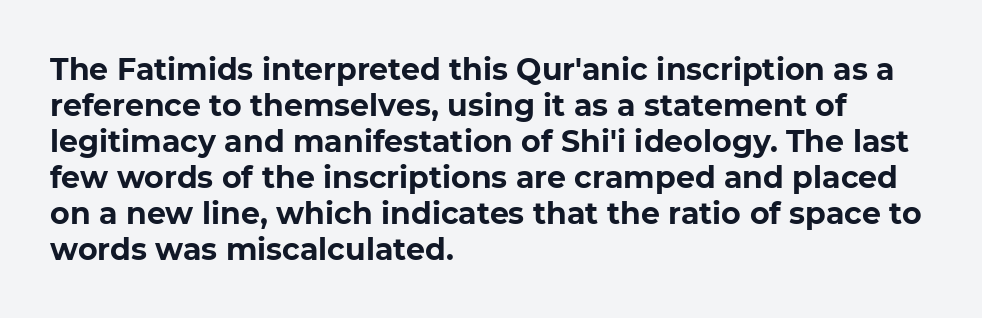
The image shows 30 px bold sans-serif type; set left-aligned, line spacing 1.2x, normal letter spacing, not underlined; low stroke contrast and a medium x-height.
